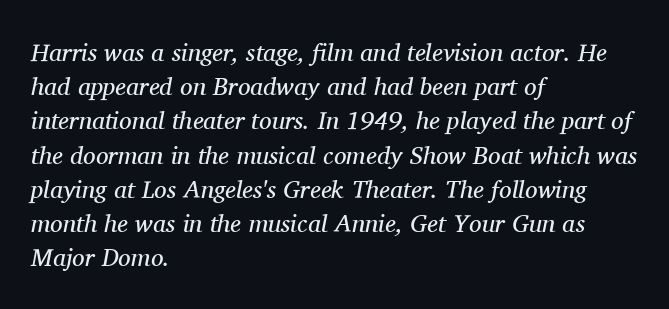
Q: Is the text bold? A: No.
Q: Is the text italic (slanted)? A: Yes, it leans right by about 11 degrees.
Q: Is the text underlined? A: No.
Q: How is the paragraph aligned? A: Left-aligned.
Q: Is the spacing between letters normal or unusually wide? A: Normal.
Q: Is the spacing between lines tight, normal or loose? A: Normal.
